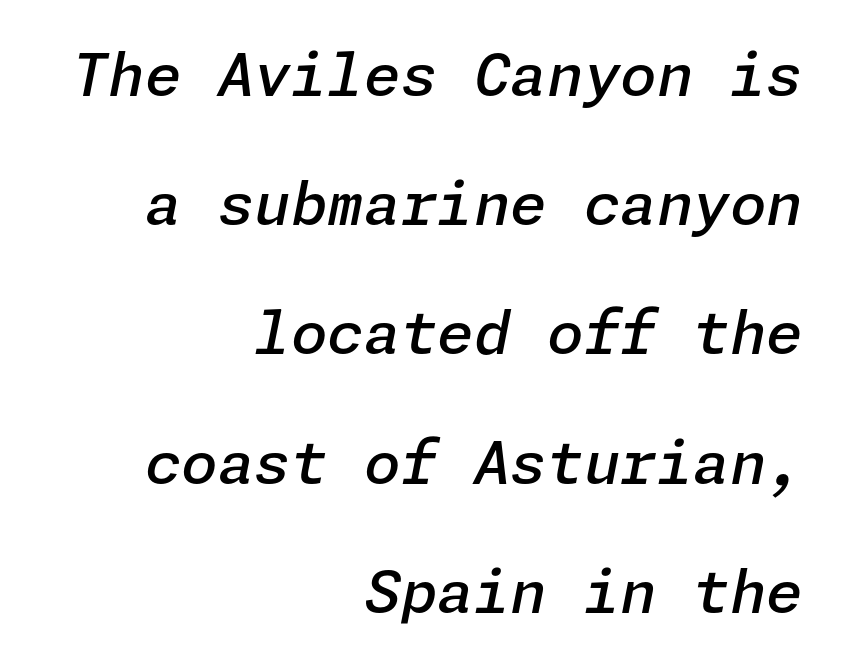
{"italic": "yes", "lean": "right", "slant_degrees": 11, "bold": "semi", "weight": "semibold", "width": "normal", "stroke_contrast": "low", "x_height": "medium", "underline": "no", "align": "right", "line_spacing": "loose", "line_spacing_ratio": 2.19, "letter_spacing": "normal", "letter_spacing_em": 0.0, "glyph_px": 59}
